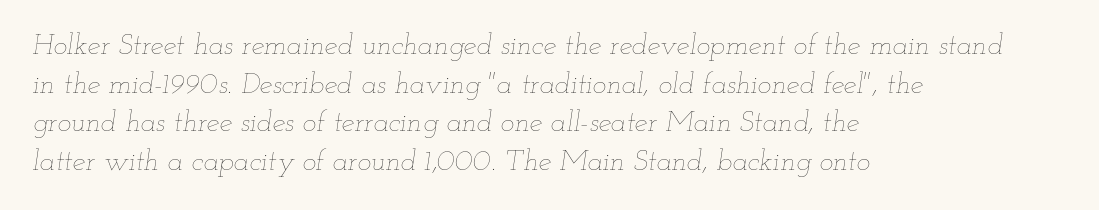
Q: Is the text bold? A: No.
Q: Is the text italic (slanted)? A: Yes, it leans right by about 12 degrees.
Q: Is the text underlined? A: No.
Q: How is the paragraph aligned? A: Left-aligned.
Q: Is the spacing between letters normal or unusually wide? A: Normal.
Q: Is the spacing between lines tight, normal or loose? A: Normal.
Q: Width (condensed, normal, or wide)? A: Wide.
Q: Stroke contrast? A: Low.
Q: x-height? A: Small.
Q: Monospaced? A: No.
